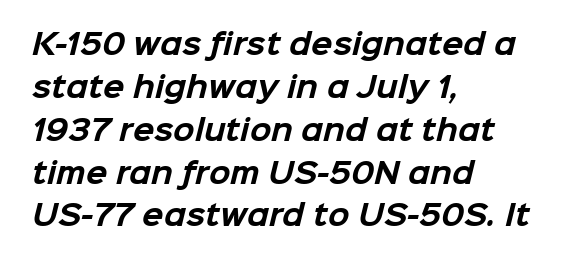
These lines sit exactly where default settings would place them. A clean baseline with only descenders dipping below it. These lines carry a lot of weight — the face is fully bold. Standard letterfit; no display-style spreading of the glyphs. This sample uses a sans-serif face.
